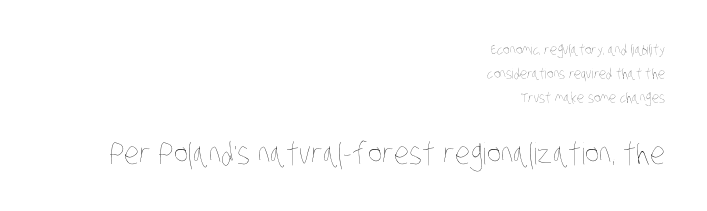
The glyphs are unaccompanied by any horizontal stroke below them. Stem width sits at or under what a default text font uses. Typeset ragged left — the right edge is the straight one. Default kerning and tracking; the words read as compact shapes.
